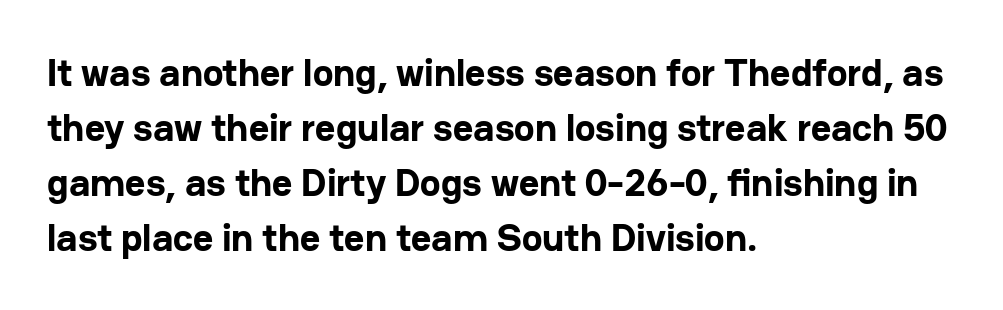
The image shows 39 px bold sans-serif type, upright; set left-aligned, normal line spacing (1.41x), normal letter spacing, not underlined; low stroke contrast and a medium x-height.
